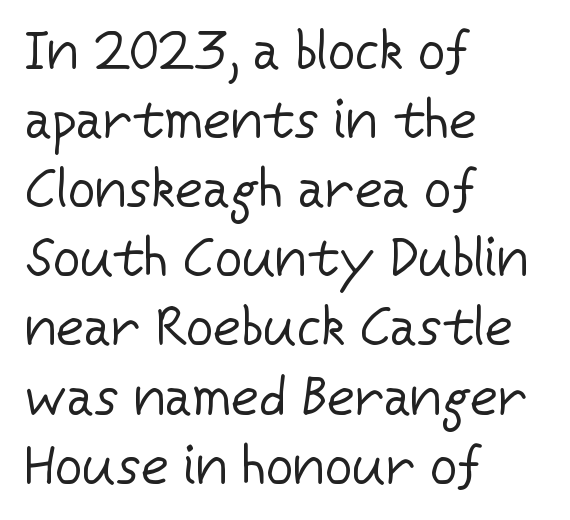
A typesetter would label this face a sans. Proportional: the letters do not fall into vertical columns. When letters stand straight like this, we call the style roman or upright. Default kerning and tracking; the words read as compact shapes. The words here are not underlined.
